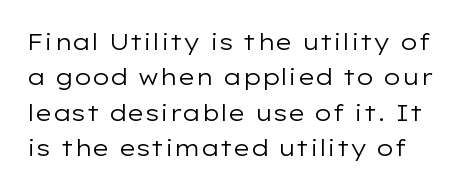
{"italic": "no", "bold": "no", "underline": "no", "line_spacing": "normal", "line_spacing_ratio": 1.54, "letter_spacing": "normal", "letter_spacing_em": 0.0, "glyph_px": 23}
